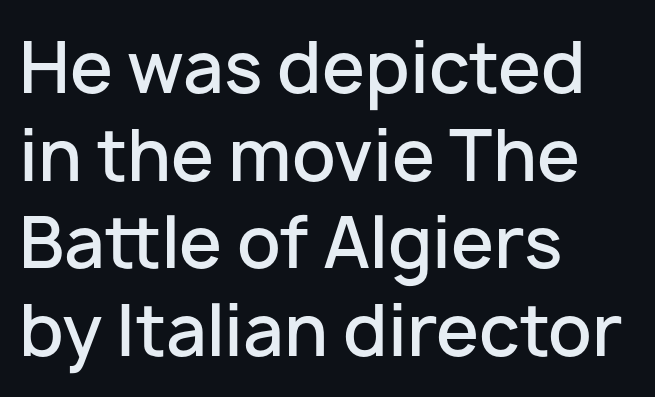
Unmarked baselines from the first word to the last. Each letter keeps its own natural width here, so spacing adapts to shape. Serif or sans? Sans — the stroke terminals are bare. In terms of letterspacing, this is plain default setting.
